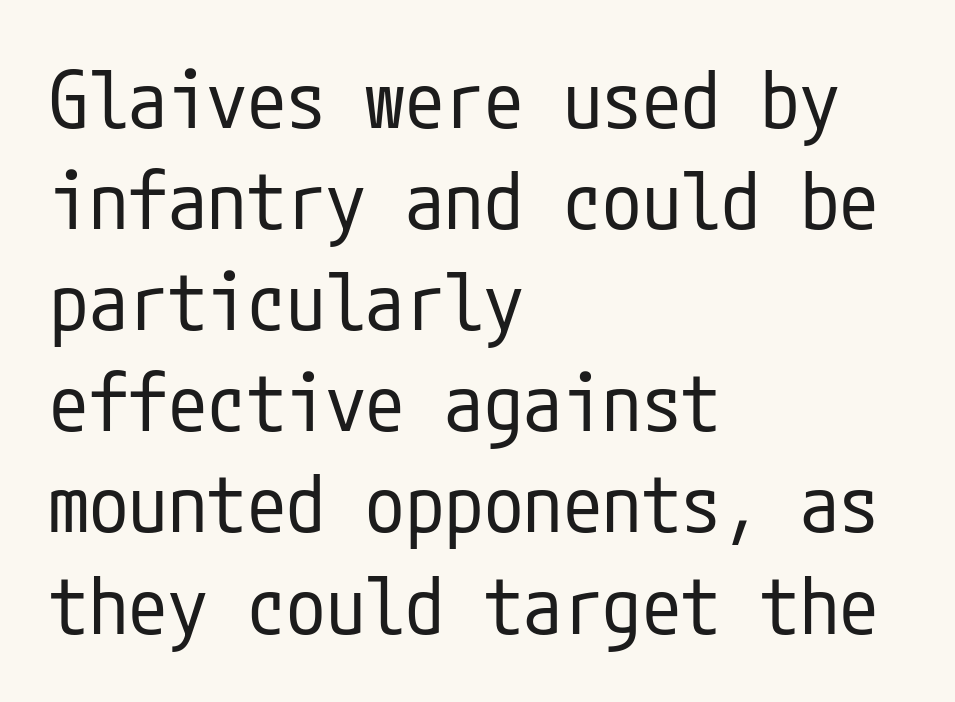
Q: Is the text bold? A: No.
Q: Is the text italic (slanted)? A: No, it is upright.
Q: Is the typeface a serif or a sans-serif typeface? A: Sans-serif.
Q: Is the text underlined? A: No.
Q: How is the paragraph aligned? A: Left-aligned.
Q: Is the spacing between letters normal or unusually wide? A: Normal.
Q: Is the spacing between lines tight, normal or loose? A: Normal.
Q: Width (condensed, normal, or wide)? A: Condensed.
Q: Stroke contrast? A: Low.
Q: x-height? A: Medium.
